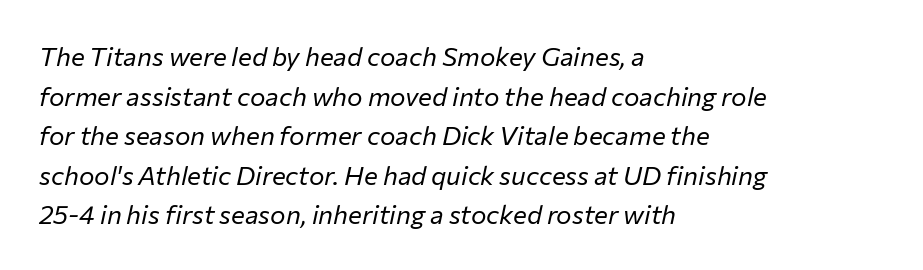
{"italic": "yes", "lean": "right", "slant_degrees": 12, "bold": "no", "underline": "no", "align": "left", "line_spacing": "normal", "line_spacing_ratio": 1.52, "letter_spacing": "normal", "letter_spacing_em": 0.0, "glyph_px": 26}
